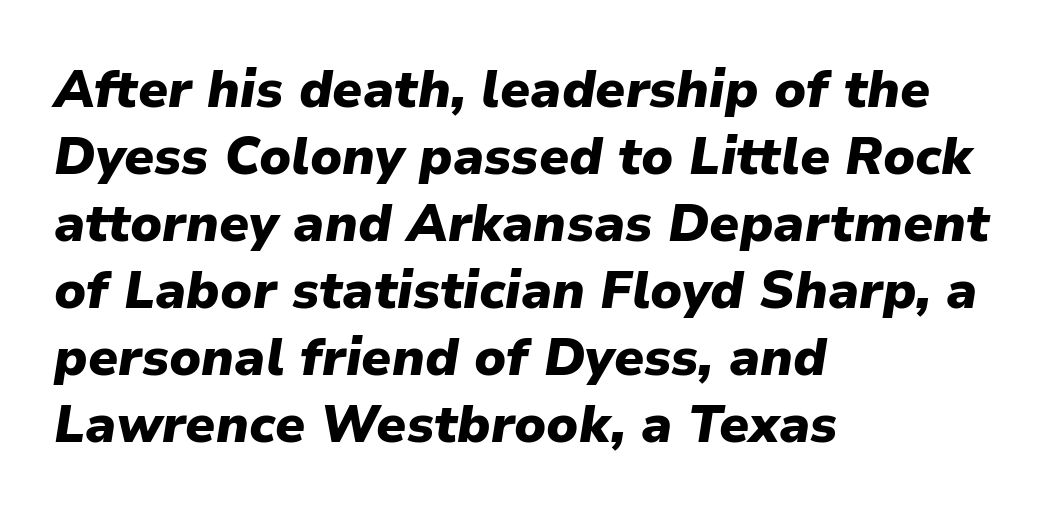
The face used here is rendered with its standard letterfit. Is this a fixed-width face? No — the glyphs have proportional, varying widths. The zone under the glyphs is completely vacant. Line starts are locked; line ends wander.
